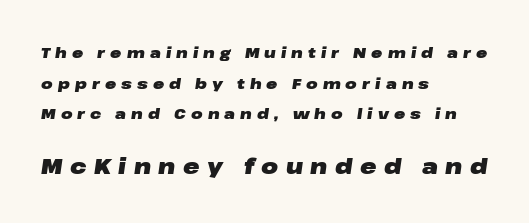
The image shows 22 px bold type, italic (leaning right); set left-aligned, loose line spacing (2.04x), unusually wide letter spacing (+0.34 em), not underlined; the second (bottom) block is 1.47x larger.
